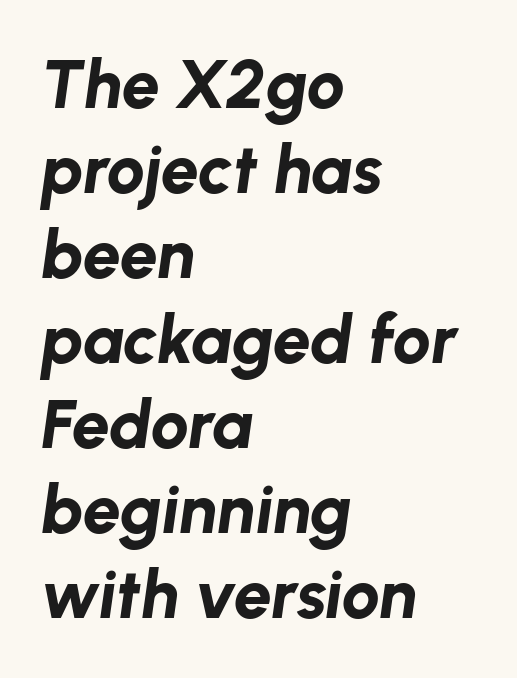
{"italic": "yes", "lean": "right", "slant_degrees": 8, "bold": "yes", "weight": "bold", "width": "normal", "stroke_contrast": "low", "x_height": "medium", "monospaced": "no", "underline": "no", "align": "left", "line_spacing": "normal", "line_spacing_ratio": 1.25, "letter_spacing": "normal", "letter_spacing_em": 0.0, "glyph_px": 68}
